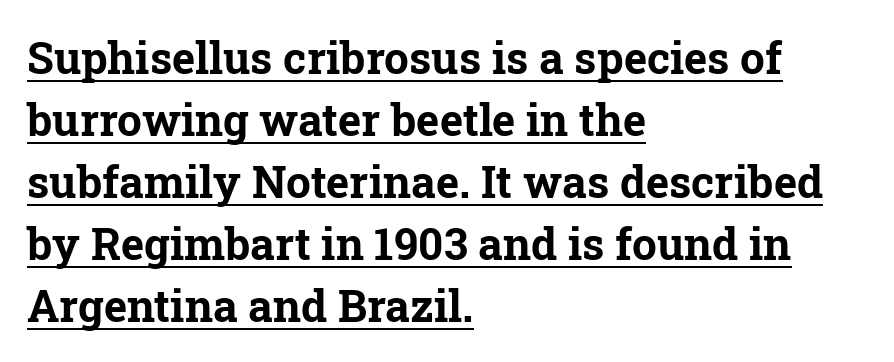
The image shows 44 px bold serif type, upright; set left-aligned, normal line spacing (1.41x), normal letter spacing, underlined; low stroke contrast and a medium x-height.
